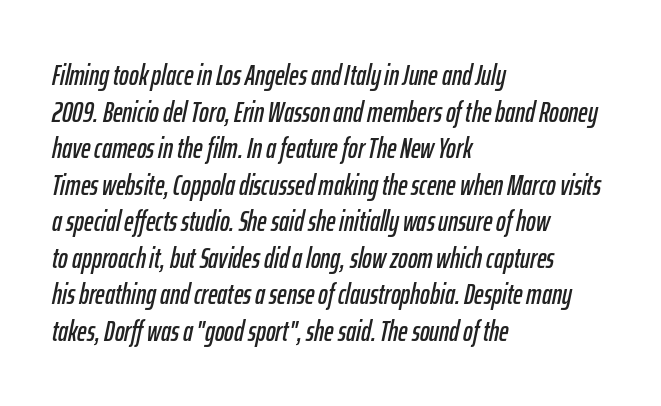
The image shows 29 px condensed type, italic (leaning right); set left-aligned, normal line spacing (1.26x), normal letter spacing, not underlined; low stroke contrast and a medium x-height.
